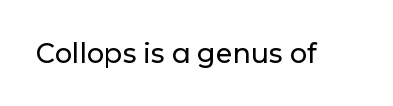
This rendering leaves character spacing at its baseline value. Has an underline been added? It has not. No italicization has been applied; the sample stays upright.
